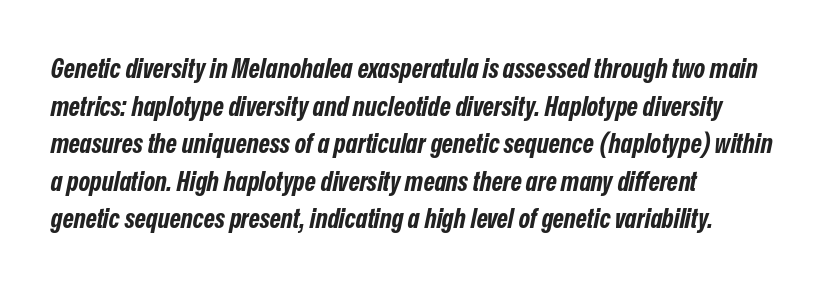
{"italic": "yes", "lean": "right", "slant_degrees": 12, "bold": "yes", "underline": "no", "align": "left", "line_spacing": "normal", "line_spacing_ratio": 1.39, "letter_spacing": "normal", "letter_spacing_em": 0.0, "glyph_px": 27}
